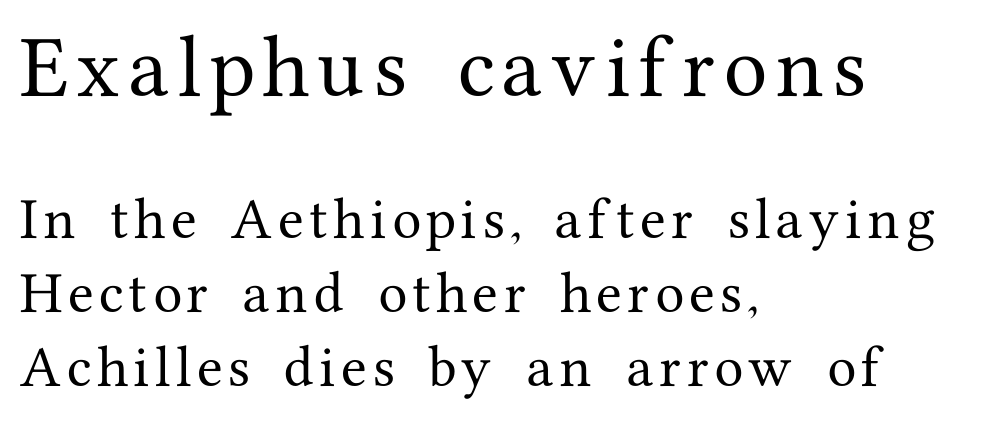
Q: Is the text italic (slanted)? A: No, it is upright.
Q: Is the typeface a serif or a sans-serif typeface? A: Serif.
Q: Is the text underlined? A: No.
Q: How is the paragraph aligned? A: Left-aligned.
Q: Is the spacing between lines tight, normal or loose? A: Normal.
Q: Which block of text is set in a larger size, the first (top) or the second (bottom)? A: The first (top) one.
Q: Width (condensed, normal, or wide)? A: Normal.
Q: Stroke contrast? A: Medium.
Q: x-height? A: Medium.
Q: Monospaced? A: No.
